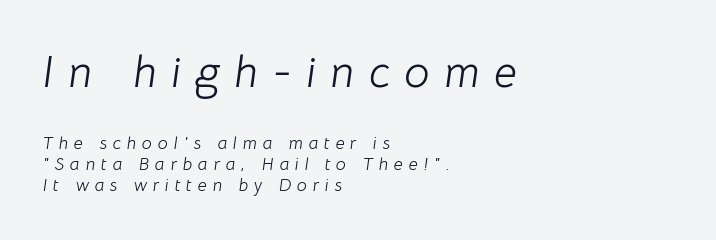
Q: Is the text bold? A: No.
Q: Is the text italic (slanted)? A: Yes, it leans right by about 8 degrees.
Q: Is the text underlined? A: No.
Q: How is the paragraph aligned? A: Left-aligned.
Q: Is the spacing between letters normal or unusually wide? A: Unusually wide.
Q: Which block of text is set in a larger size, the first (top) or the second (bottom)? A: The first (top) one.
Q: Width (condensed, normal, or wide)? A: Normal.
Q: Stroke contrast? A: Low.
Q: x-height? A: Medium.
Q: Monospaced? A: No.
